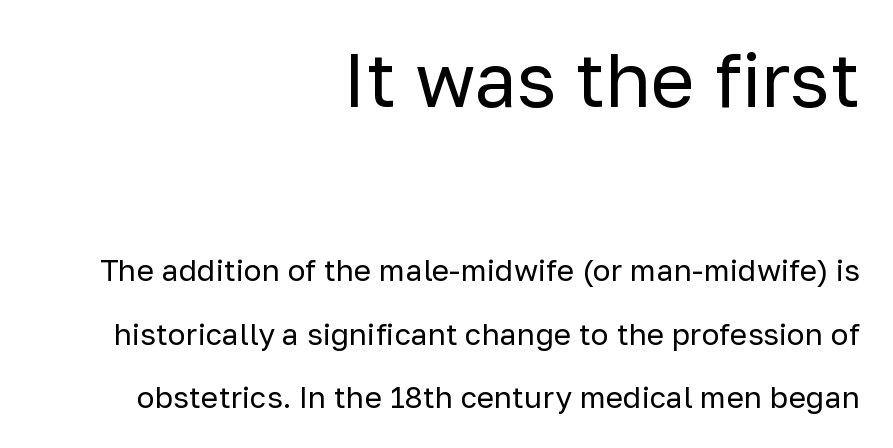
{"serif": "no", "italic": "no", "bold": "no", "weight": "regular", "width": "normal", "stroke_contrast": "low", "x_height": "medium", "monospaced": "no", "underline": "no", "align": "right", "line_spacing": "loose", "line_spacing_ratio": 2.11, "letter_spacing": "normal", "letter_spacing_em": 0.0, "larger_block": "first", "size_ratio": 2.5, "glyph_px": 75}
